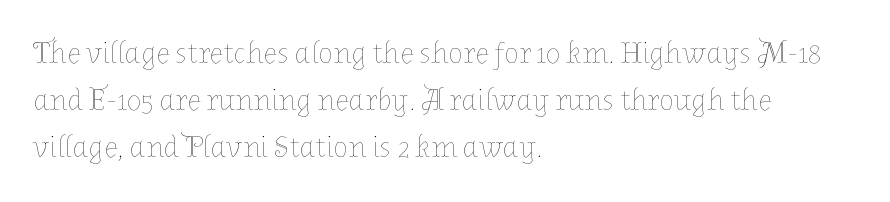
{"italic": "no", "bold": "no", "weight": "thin", "width": "normal", "stroke_contrast": "low", "x_height": "medium", "monospaced": "no", "underline": "no", "align": "left", "line_spacing": "normal", "line_spacing_ratio": 1.52, "letter_spacing": "normal", "letter_spacing_em": 0.0, "glyph_px": 31}
